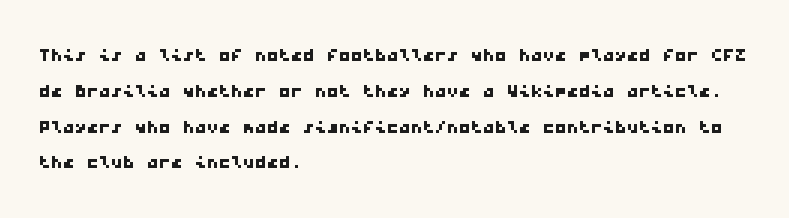
{"underline": "no", "align": "left", "line_spacing": "normal", "line_spacing_ratio": 1.49, "letter_spacing": "normal", "letter_spacing_em": 0.0, "glyph_px": 24}
